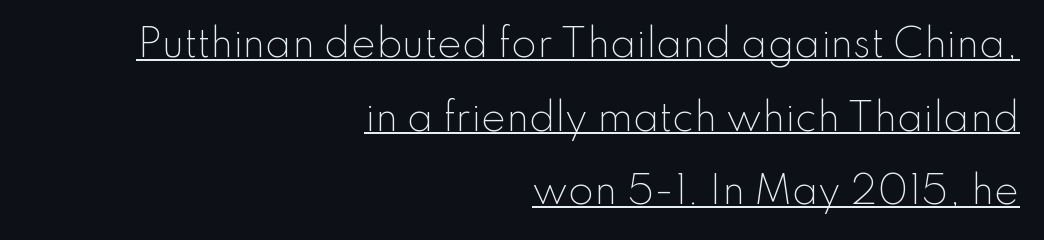
Q: Is the text bold? A: No.
Q: Is the text italic (slanted)? A: No, it is upright.
Q: Is the typeface a serif or a sans-serif typeface? A: Sans-serif.
Q: Is the text underlined? A: Yes.
Q: How is the paragraph aligned? A: Right-aligned.
Q: Is the spacing between letters normal or unusually wide? A: Normal.
Q: Is the spacing between lines tight, normal or loose? A: Loose.
Q: Width (condensed, normal, or wide)? A: Normal.
Q: Stroke contrast? A: Low.
Q: x-height? A: Small.
Q: Monospaced? A: No.
